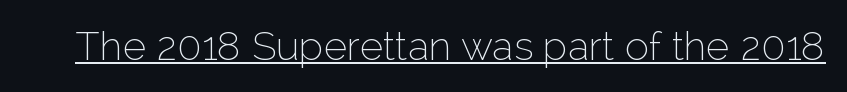
The image shows 40 px thin sans-serif type, upright; set normal letter spacing, underlined; low stroke contrast and a medium x-height.
